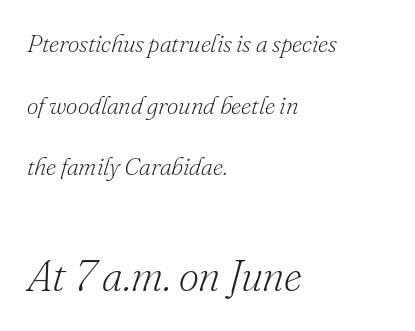
Type size steps up from the first block to the second. Heaviness? Minimal to ordinary, like unemphasized prose. This sample uses a serif face. The baseline area is clear. The rendering applies a slant to the glyphs. What's the leading like? Stretched, with rows far apart.
